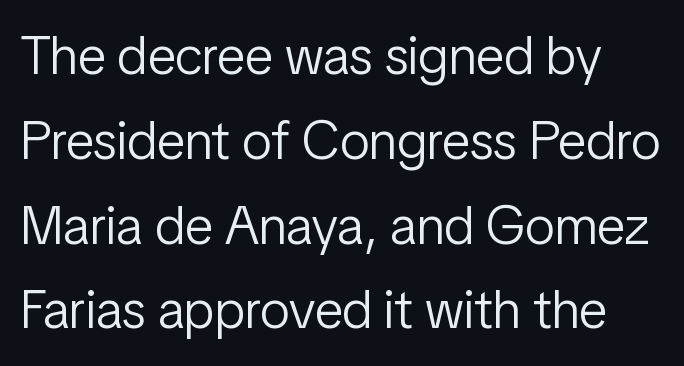
Q: Is the text bold? A: No.
Q: Is the text italic (slanted)? A: No, it is upright.
Q: Is the typeface a serif or a sans-serif typeface? A: Sans-serif.
Q: Is the text underlined? A: No.
Q: Is the spacing between letters normal or unusually wide? A: Normal.
Q: Is the spacing between lines tight, normal or loose? A: Normal.
Q: Width (condensed, normal, or wide)? A: Condensed.
Q: Stroke contrast? A: Low.
Q: x-height? A: Medium.
Q: Monospaced? A: No.
